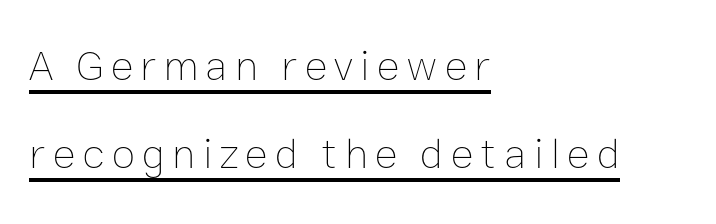
The image shows 43 px thin type, upright; set left-aligned, loose line spacing (2.05x), underlined; low stroke contrast and a medium x-height.
